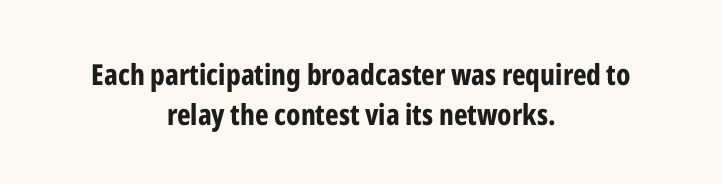
The image shows 29 px bold, condensed sans-serif type, upright; set centered, normal line spacing (1.37x), normal letter spacing, not underlined; low stroke contrast and a medium x-height.
